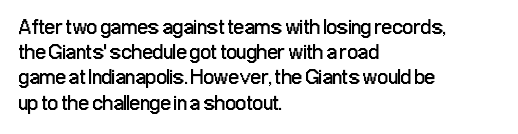
The image shows 21 px text type, upright; set left-aligned, line spacing 1.2x, normal letter spacing, not underlined.
